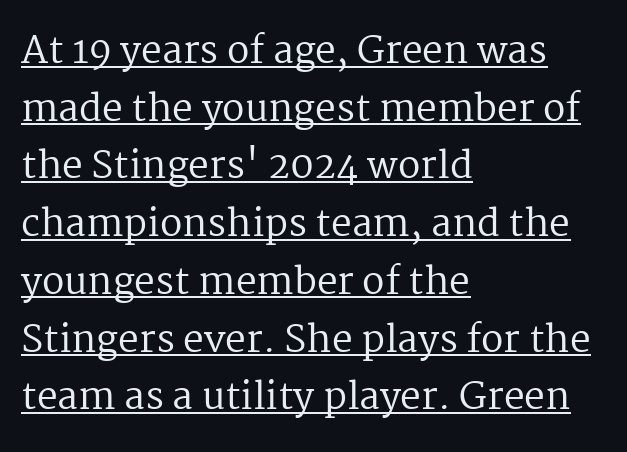
Q: Is the text bold? A: No.
Q: Is the text italic (slanted)? A: No, it is upright.
Q: Is the typeface a serif or a sans-serif typeface? A: Serif.
Q: Is the text underlined? A: Yes.
Q: How is the paragraph aligned? A: Left-aligned.
Q: Is the spacing between letters normal or unusually wide? A: Normal.
Q: Is the spacing between lines tight, normal or loose? A: Normal.
Q: Width (condensed, normal, or wide)? A: Normal.
Q: Stroke contrast? A: Medium.
Q: x-height? A: Medium.
Q: Monospaced? A: No.
